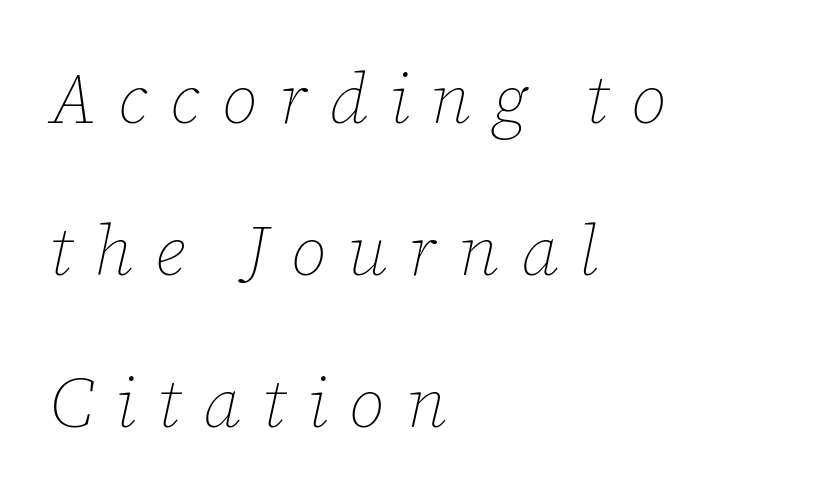
Q: Is the text bold? A: No.
Q: Is the text italic (slanted)? A: Yes, it leans right by about 12 degrees.
Q: Is the text underlined? A: No.
Q: How is the paragraph aligned? A: Left-aligned.
Q: Is the spacing between letters normal or unusually wide? A: Unusually wide.
Q: Is the spacing between lines tight, normal or loose? A: Loose.
Q: Width (condensed, normal, or wide)? A: Normal.
Q: Stroke contrast? A: Low.
Q: x-height? A: Medium.
Q: Monospaced? A: No.
